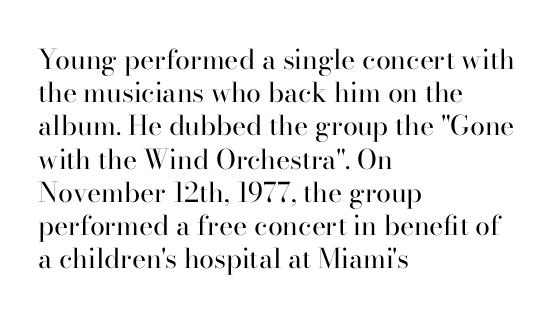
{"italic": "no", "bold": "no", "underline": "no", "align": "left", "line_spacing_ratio": 1.23, "letter_spacing": "normal", "letter_spacing_em": 0.0, "glyph_px": 27}
